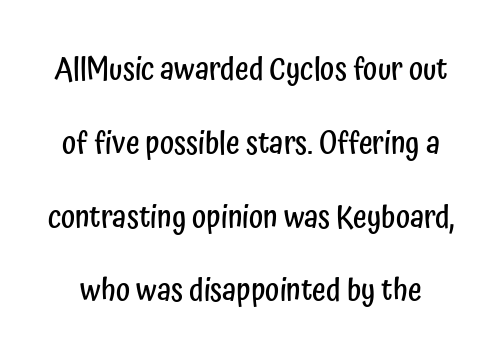
Q: Is the text bold? A: Semi-bold.
Q: Is the text italic (slanted)? A: No, it is upright.
Q: Is the typeface a serif or a sans-serif typeface? A: Sans-serif.
Q: Is the text underlined? A: No.
Q: Is the spacing between letters normal or unusually wide? A: Normal.
Q: Is the spacing between lines tight, normal or loose? A: Loose.
Q: Width (condensed, normal, or wide)? A: Condensed.
Q: Stroke contrast? A: Low.
Q: x-height? A: Medium.
Q: Monospaced? A: No.
